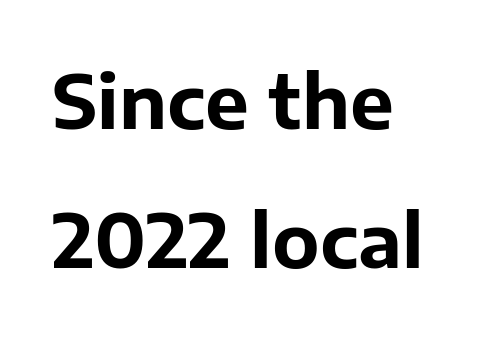
{"serif": "no", "italic": "no", "bold": "yes", "weight": "bold", "width": "normal", "stroke_contrast": "low", "x_height": "medium", "monospaced": "no", "underline": "no", "align": "left", "line_spacing_ratio": 1.88, "letter_spacing": "normal", "letter_spacing_em": 0.0, "glyph_px": 74}
